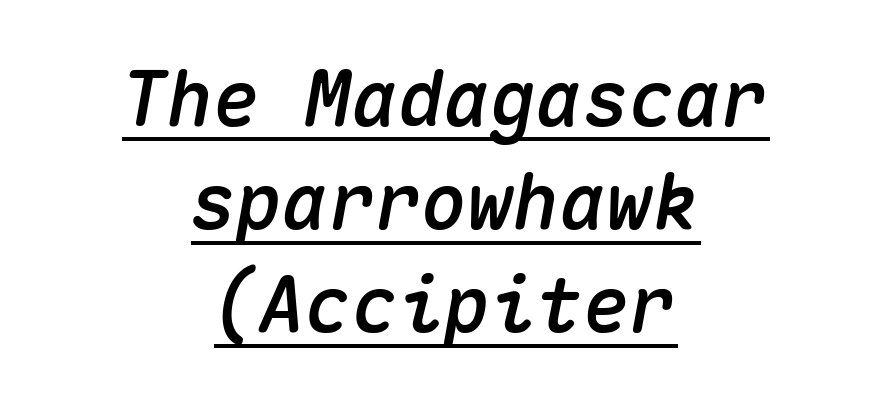
Q: Is the text italic (slanted)? A: Yes, it leans right by about 10 degrees.
Q: Is the text underlined? A: Yes.
Q: How is the paragraph aligned? A: Centered.
Q: Is the spacing between letters normal or unusually wide? A: Normal.
Q: Is the spacing between lines tight, normal or loose? A: Normal.
Q: Width (condensed, normal, or wide)? A: Normal.
Q: Stroke contrast? A: Medium.
Q: x-height? A: Medium.
Q: Monospaced? A: Yes.
